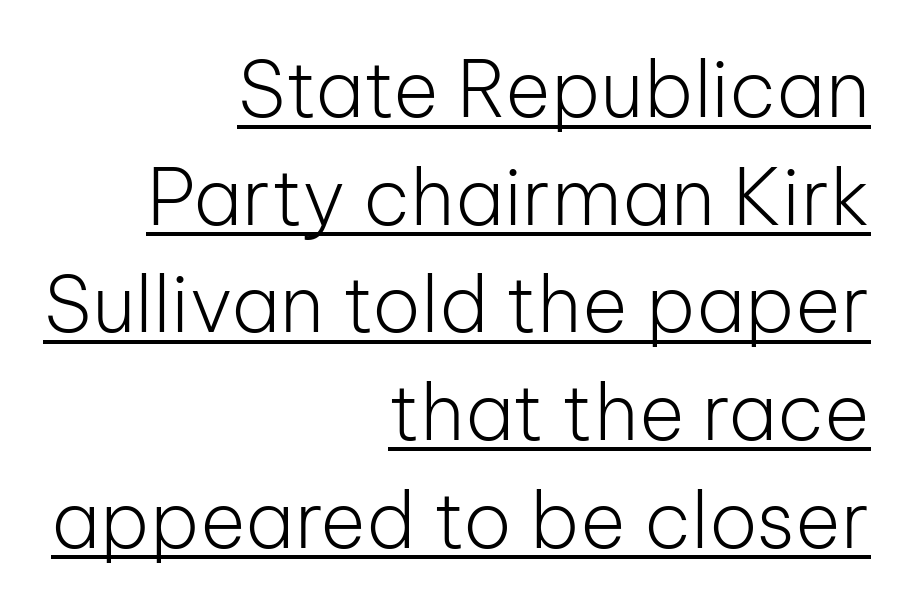
Each line ends at the same right margin while the left side varies. Do the characters align in a grid? No, the font is proportional. You can tell it's not italic because the verticals are truly vertical. Each letter's strokes conclude bluntly, with no projecting serifs. Underline: present.
